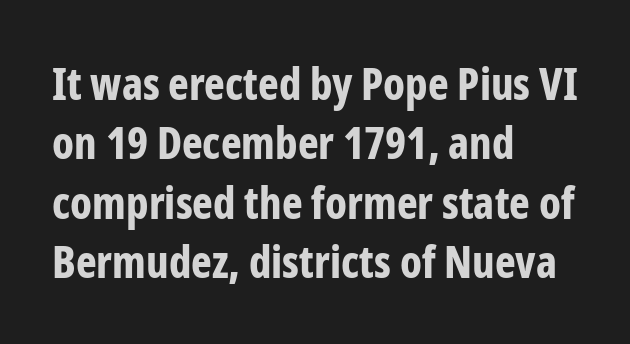
Default kerning and tracking; the words read as compact shapes. Has an underline been added? It has not. This sample has the flowing, uneven cadence of proportional lettering. Is this a sans? Yes — the strokes have no serifs.
